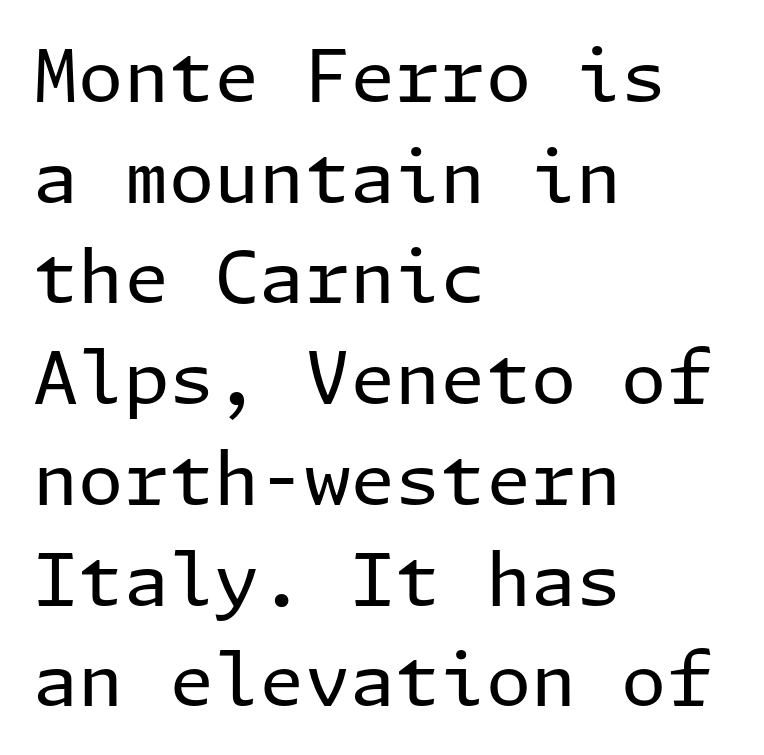
{"serif": "no", "italic": "no", "bold": "no", "weight": "regular", "width": "normal", "stroke_contrast": "low", "x_height": "medium", "underline": "no", "align": "left", "line_spacing": "normal", "line_spacing_ratio": 1.38, "letter_spacing": "normal", "letter_spacing_em": 0.0, "glyph_px": 73}
